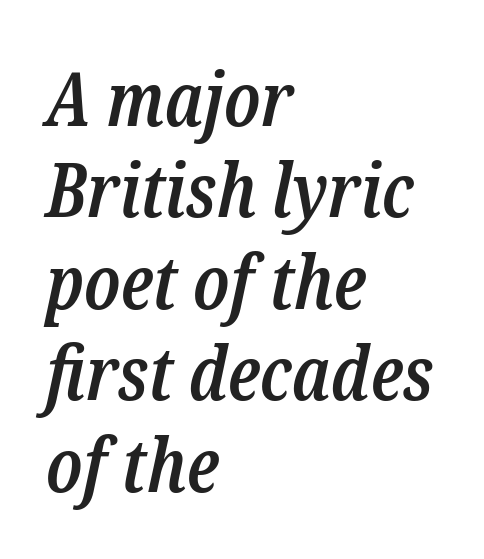
Proportional: the letters do not fall into vertical columns. If you drew a ruler down the left edge, every line would touch it. No extra tracking has been applied to these lines. The text was rendered using a seriffed face with decorative stroke endings. The space directly below the letters is spotless. Compared with an ordinary text face, these strokes are moderately heavier — a semibold.
